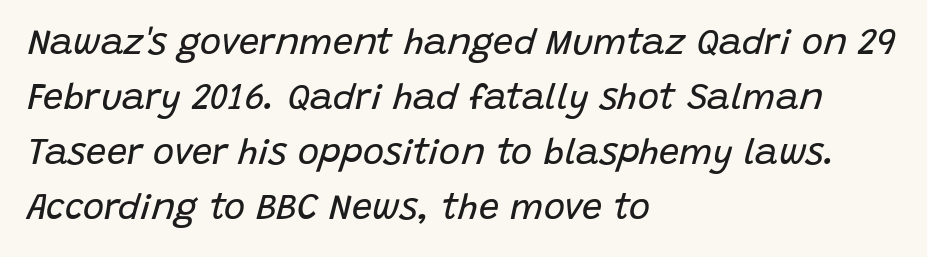
Leading: standard. Is the stroke heavy? The answer is a plain regular-or-lighter. This is oblique type, the kind used for emphasis or titles. Looks like regular typesetting: each glyph gets only the width it needs. Underline: absent.
